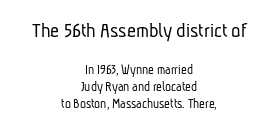
Notice how the passage keeps no hard edge, just a central spine. Block one is the big one; block two sits smaller underneath. The space beneath each line is pristine and unruled. This rendering leaves character spacing at its baseline value. On a weight scale, this lands at 450 or below.
